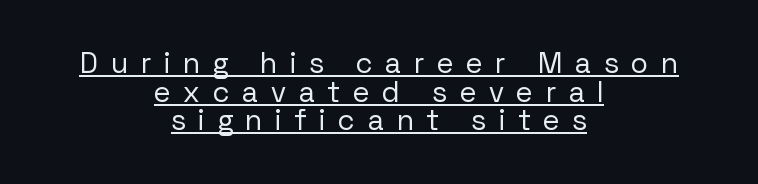
{"serif": "no", "italic": "no", "bold": "no", "weight": "regular", "width": "normal", "stroke_contrast": "low", "x_height": "medium", "monospaced": "no", "underline": "yes", "align": "center", "line_spacing": "tight", "line_spacing_ratio": 0.99, "letter_spacing": "wide", "letter_spacing_em": 0.44, "glyph_px": 29}
